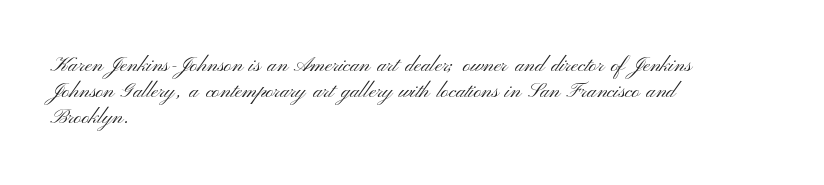
The image shows 21 px text type; set left-aligned, line spacing 1.24x, normal letter spacing, not underlined.
